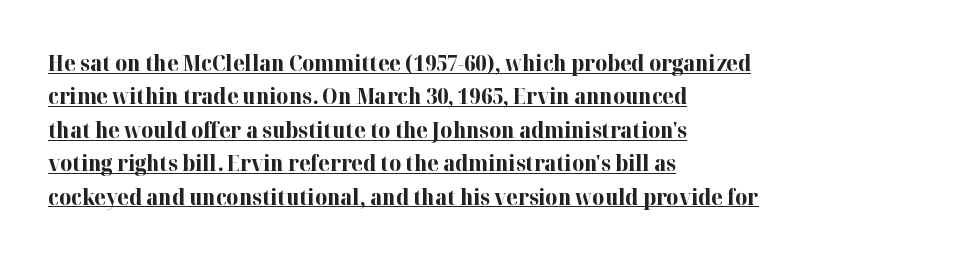
The image shows 21 px bold type, upright; set left-aligned, normal line spacing (1.59x), normal letter spacing, underlined.
